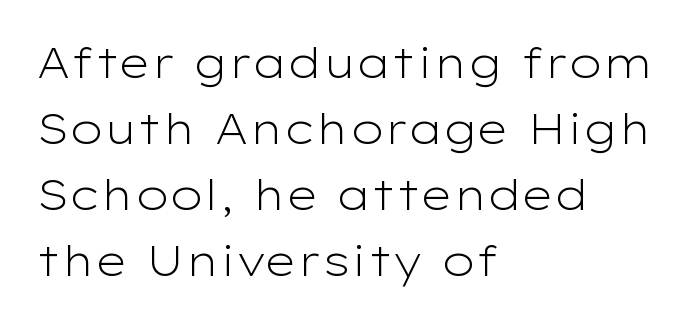
The image shows 42 px light, wide sans-serif type, upright; set left-aligned, normal line spacing (1.57x), normal letter spacing, not underlined; low stroke contrast and a medium x-height.
